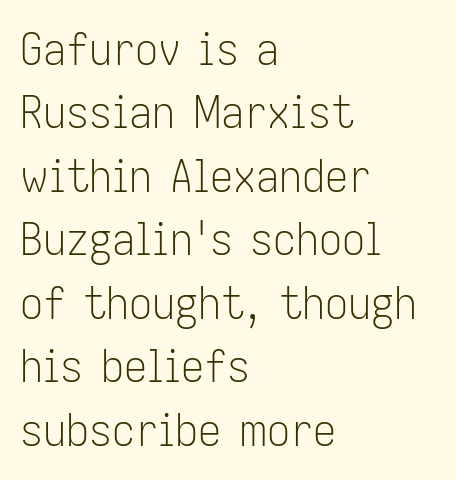
Q: Is the text bold? A: No.
Q: Is the text italic (slanted)? A: No, it is upright.
Q: Is the typeface a serif or a sans-serif typeface? A: Sans-serif.
Q: Is the text underlined? A: No.
Q: How is the paragraph aligned? A: Left-aligned.
Q: Is the spacing between letters normal or unusually wide? A: Normal.
Q: Is the spacing between lines tight, normal or loose? A: Normal.
Q: Width (condensed, normal, or wide)? A: Condensed.
Q: Stroke contrast? A: Low.
Q: x-height? A: Medium.
Q: Monospaced? A: No.
